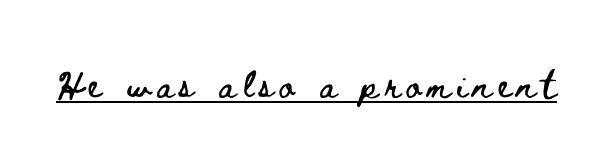
The face used here is proportionally spaced, like ordinary book or web type. The rendering uses the underline text-decoration.
